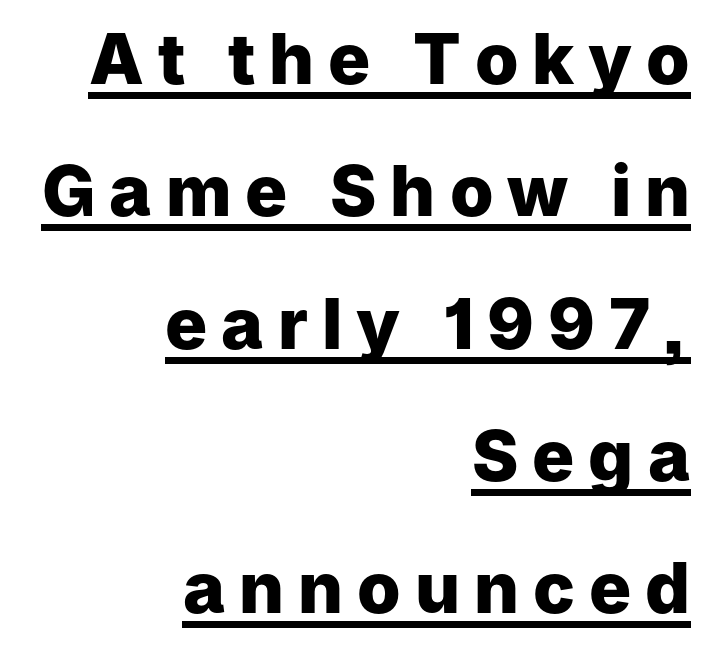
Q: Is the text bold? A: Yes.
Q: Is the text italic (slanted)? A: No, it is upright.
Q: Is the typeface a serif or a sans-serif typeface? A: Sans-serif.
Q: Is the text underlined? A: Yes.
Q: How is the paragraph aligned? A: Right-aligned.
Q: Is the spacing between letters normal or unusually wide? A: Unusually wide.
Q: Width (condensed, normal, or wide)? A: Normal.
Q: Stroke contrast? A: Low.
Q: x-height? A: Medium.
Q: Monospaced? A: No.
